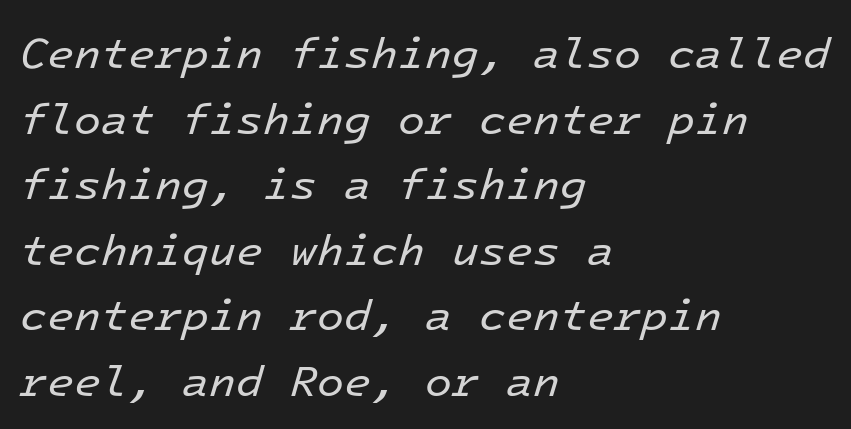
{"italic": "yes", "lean": "right", "slant_degrees": 16, "bold": "no", "weight": "regular", "width": "normal", "stroke_contrast": "low", "x_height": "medium", "monospaced": "yes", "underline": "no", "align": "left", "line_spacing": "normal", "line_spacing_ratio": 1.49, "letter_spacing": "normal", "letter_spacing_em": 0.0, "glyph_px": 44}
